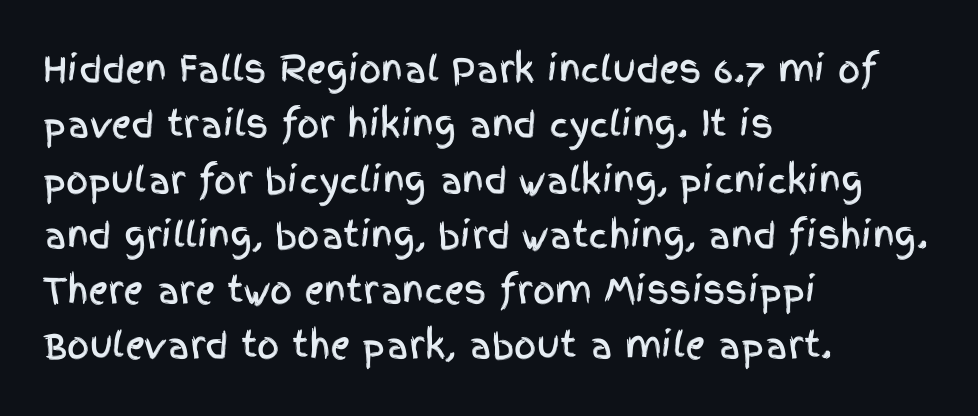
Q: Is the text italic (slanted)? A: No, it is upright.
Q: Is the typeface a serif or a sans-serif typeface? A: Sans-serif.
Q: Is the text underlined? A: No.
Q: How is the paragraph aligned? A: Left-aligned.
Q: Is the spacing between letters normal or unusually wide? A: Normal.
Q: Is the spacing between lines tight, normal or loose? A: Normal.
Q: Width (condensed, normal, or wide)? A: Condensed.
Q: x-height? A: Large.
Q: Monospaced? A: No.
